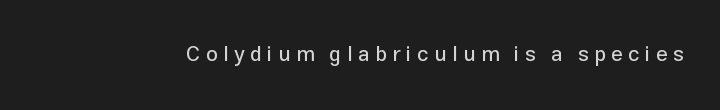
The image shows 21 px text type, upright; set unusually wide letter spacing (+0.26 em), not underlined.
